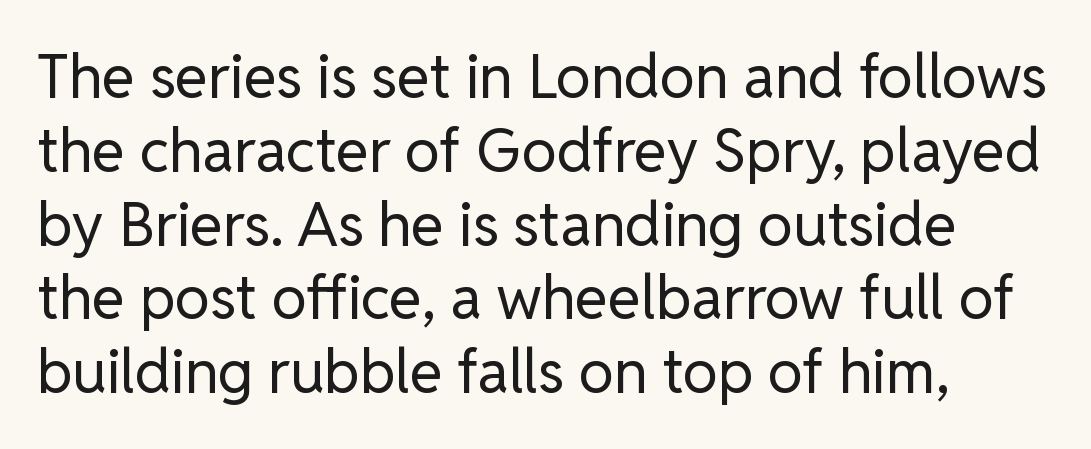
Q: Is the text bold? A: No.
Q: Is the text italic (slanted)? A: No, it is upright.
Q: Is the typeface a serif or a sans-serif typeface? A: Sans-serif.
Q: Is the text underlined? A: No.
Q: How is the paragraph aligned? A: Left-aligned.
Q: Is the spacing between letters normal or unusually wide? A: Normal.
Q: Width (condensed, normal, or wide)? A: Normal.
Q: Stroke contrast? A: Low.
Q: x-height? A: Medium.
Q: Monospaced? A: No.
